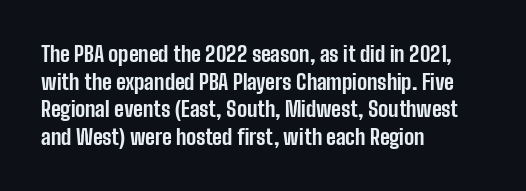
{"italic": "no", "bold": "yes", "underline": "no", "align": "left", "line_spacing": "normal", "line_spacing_ratio": 1.31, "letter_spacing": "normal", "letter_spacing_em": 0.0, "glyph_px": 21}
